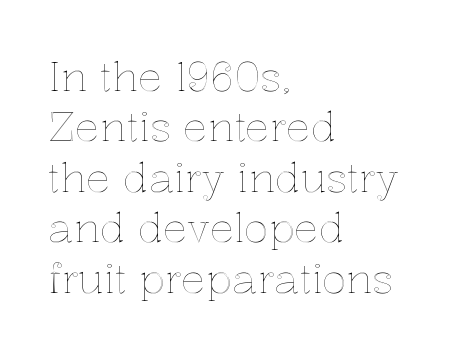
The image shows 41 px text type, upright; set left-aligned, line spacing 1.23x, normal letter spacing, not underlined; a medium x-height.
